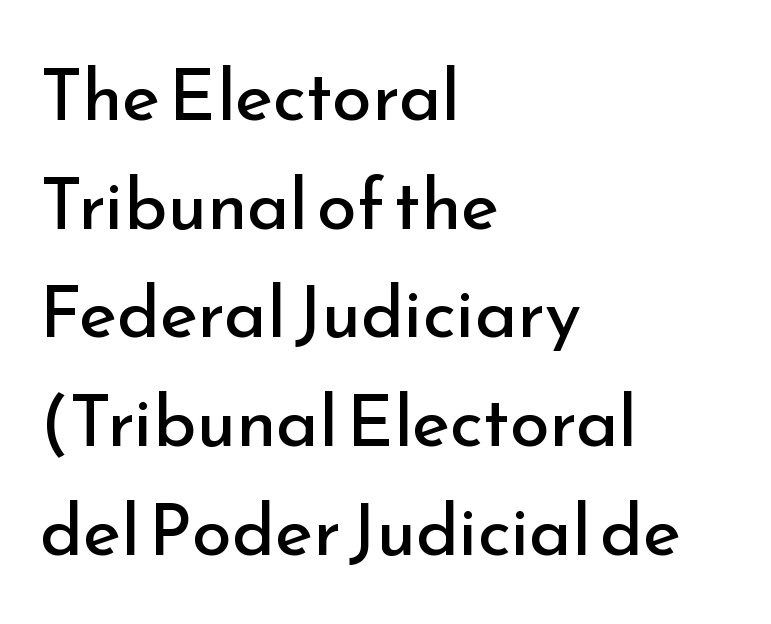
The image shows 72 px regular-weight sans-serif type, upright; set left-aligned, normal line spacing (1.51x), normal letter spacing, not underlined; low stroke contrast and a small x-height.
